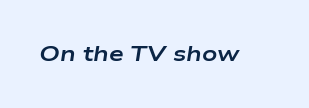
Each word holds together tightly as a unit, with standard inter-letter gaps. This is heavy type, rendered in bold. The zone under the glyphs is completely vacant. Is the type slanted? Yes — the strokes lean at a clear angle.
